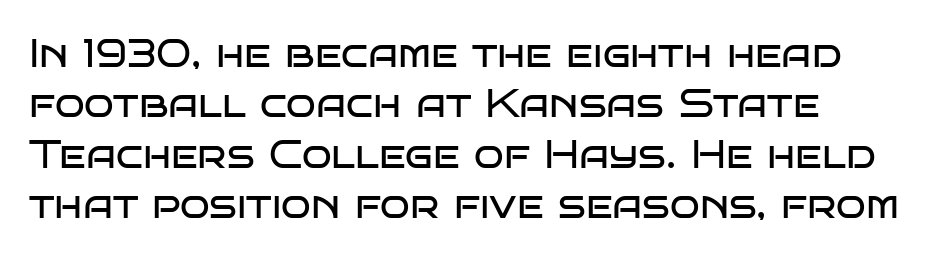
{"serif": "no", "italic": "no", "bold": "no", "weight": "regular", "width": "wide", "stroke_contrast": "low", "x_height": "large", "monospaced": "no", "underline": "no", "line_spacing": "normal", "line_spacing_ratio": 1.29, "letter_spacing": "normal", "letter_spacing_em": 0.0, "glyph_px": 39}
